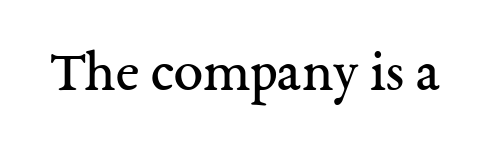
{"serif": "yes", "italic": "no", "bold": "no", "weight": "regular", "width": "normal", "stroke_contrast": "medium", "x_height": "medium", "monospaced": "no", "underline": "no", "letter_spacing": "normal", "letter_spacing_em": 0.0, "glyph_px": 59}
